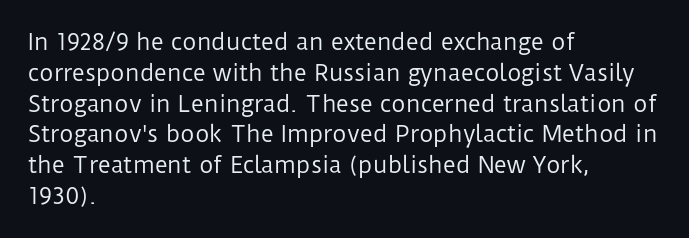
The image shows 22 px text type, upright; set left-aligned, normal line spacing (1.4x), normal letter spacing, not underlined.
